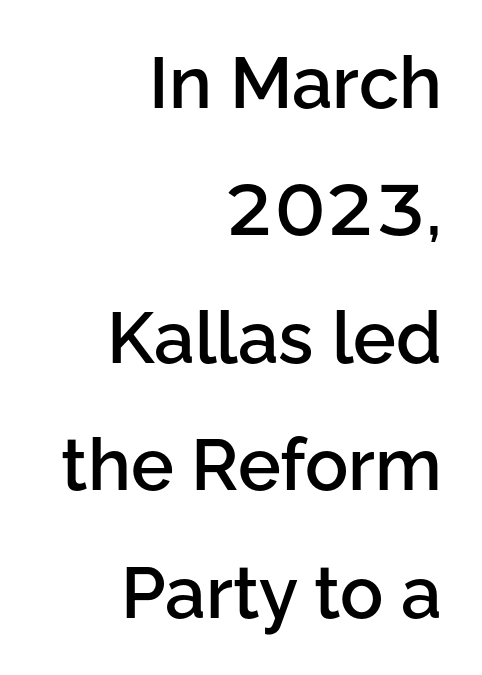
{"serif": "no", "italic": "no", "bold": "semi", "weight": "semibold", "width": "normal", "stroke_contrast": "low", "x_height": "medium", "monospaced": "no", "underline": "no", "align": "right", "line_spacing_ratio": 1.77, "letter_spacing": "normal", "letter_spacing_em": 0.0, "glyph_px": 72}
